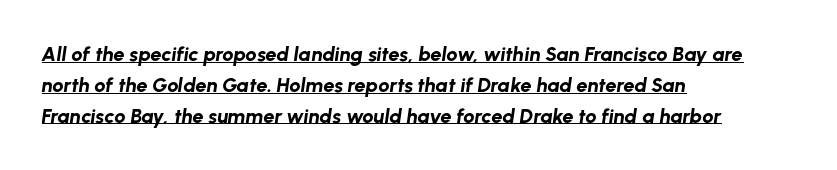
The image shows 20 px bold type, italic (leaning right); set left-aligned, normal line spacing (1.54x), normal letter spacing, underlined.
